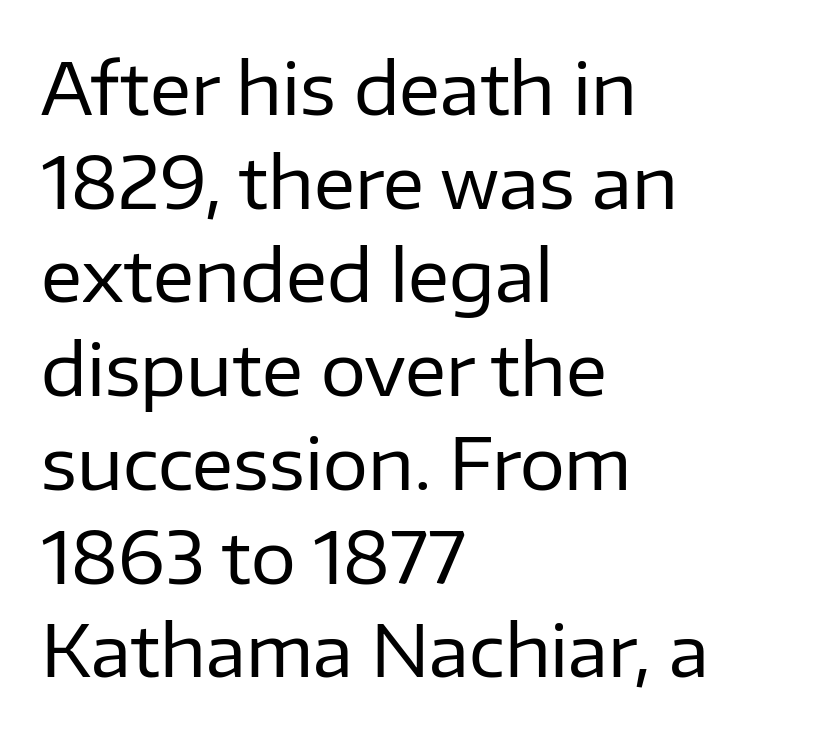
{"serif": "no", "italic": "no", "bold": "no", "weight": "regular", "width": "normal", "stroke_contrast": "low", "x_height": "medium", "monospaced": "no", "underline": "no", "align": "left", "line_spacing": "normal", "line_spacing_ratio": 1.32, "letter_spacing": "normal", "letter_spacing_em": 0.0, "glyph_px": 71}
